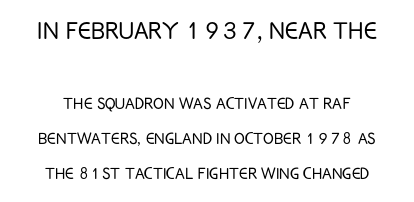
Q: Is the text bold? A: No.
Q: Is the text italic (slanted)? A: No, it is upright.
Q: Is the typeface a serif or a sans-serif typeface? A: Sans-serif.
Q: Is the text underlined? A: No.
Q: Is the spacing between letters normal or unusually wide? A: Normal.
Q: Which block of text is set in a larger size, the first (top) or the second (bottom)? A: The first (top) one.
Q: Width (condensed, normal, or wide)? A: Condensed.
Q: Stroke contrast? A: Low.
Q: x-height? A: Large.
Q: Monospaced? A: No.
